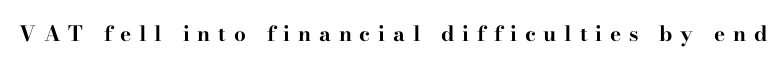
The image shows 21 px bold type, upright; set unusually wide letter spacing (+0.37 em), not underlined.
